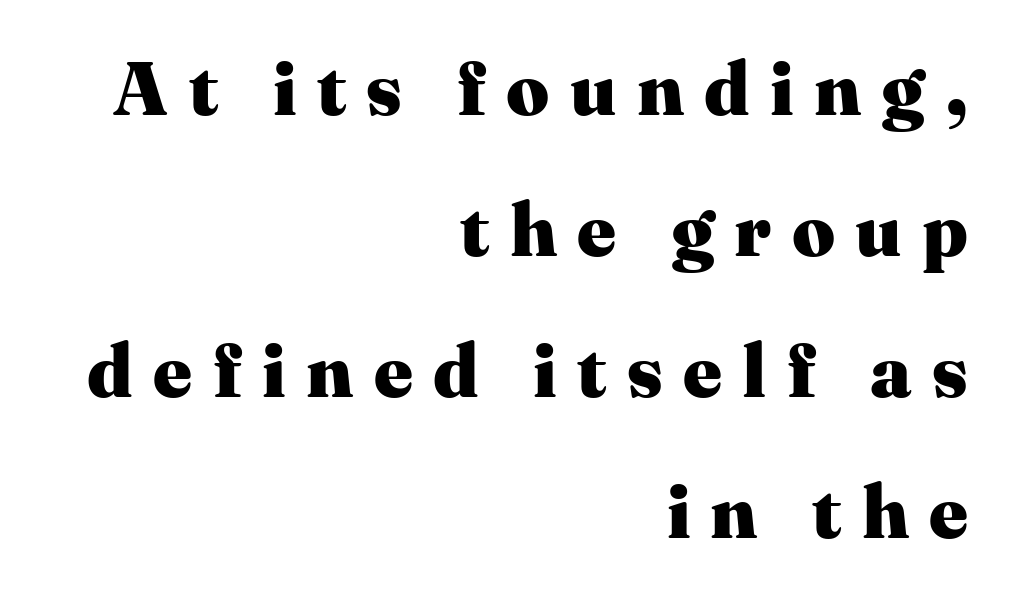
Q: Is the text bold? A: Yes.
Q: Is the text italic (slanted)? A: No, it is upright.
Q: Is the typeface a serif or a sans-serif typeface? A: Serif.
Q: Is the text underlined? A: No.
Q: How is the paragraph aligned? A: Right-aligned.
Q: Is the spacing between letters normal or unusually wide? A: Unusually wide.
Q: Width (condensed, normal, or wide)? A: Normal.
Q: Stroke contrast? A: Medium.
Q: x-height? A: Medium.
Q: Monospaced? A: No.
